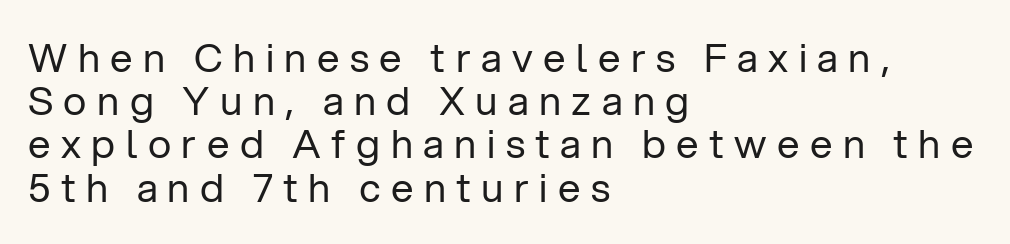
{"serif": "no", "italic": "no", "bold": "no", "weight": "regular", "width": "normal", "stroke_contrast": "low", "x_height": "medium", "monospaced": "no", "underline": "no", "align": "left", "line_spacing": "tight", "line_spacing_ratio": 1.08, "letter_spacing": "wide", "letter_spacing_em": 0.26, "glyph_px": 40}
